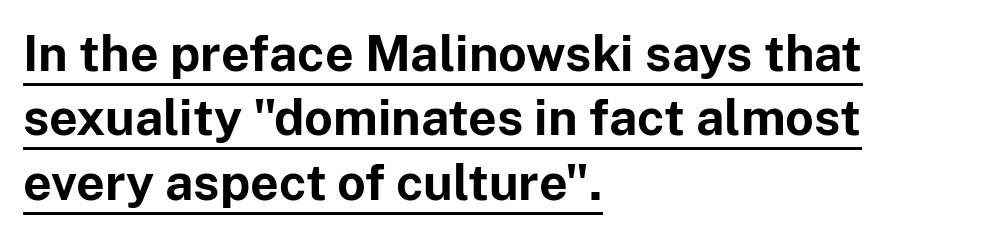
{"serif": "no", "italic": "no", "bold": "yes", "weight": "bold", "width": "normal", "stroke_contrast": "low", "x_height": "medium", "monospaced": "no", "underline": "yes", "align": "left", "line_spacing": "normal", "line_spacing_ratio": 1.29, "letter_spacing": "normal", "letter_spacing_em": 0.0, "glyph_px": 50}
